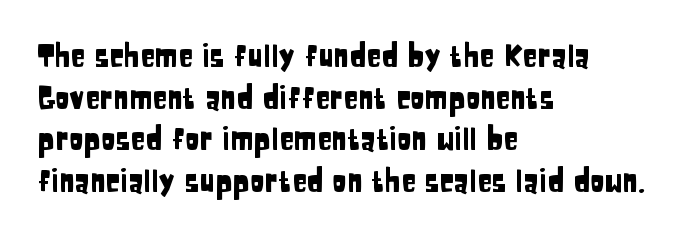
Rows of type keep a routine distance in the vertical direction. A classic flush-left, rag-right setting is used for this passage. Here the glyphs are tracked normally, forming tight word shapes. Each letter keeps its own natural width here, so spacing adapts to shape. When letters stand straight like this, we call the style roman or upright. Descender tails drop into unmarked territory.
